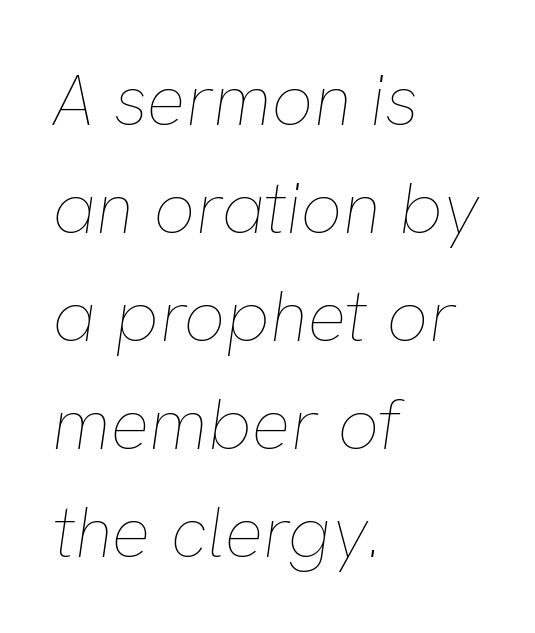
The image shows 73 px thin type, italic (leaning right); set left-aligned, normal line spacing (1.48x), normal letter spacing, not underlined; low stroke contrast and a medium x-height.
